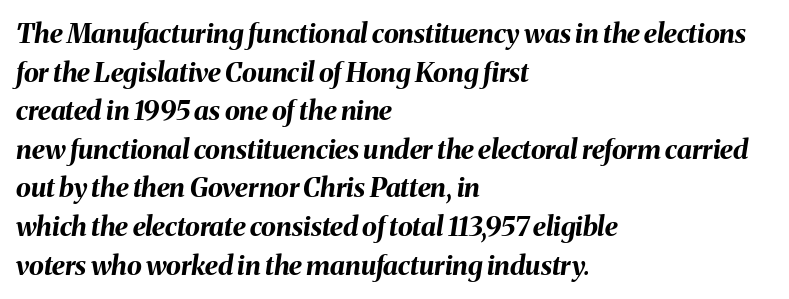
{"italic": "yes", "lean": "right", "slant_degrees": 8, "bold": "yes", "underline": "no", "align": "left", "line_spacing": "normal", "line_spacing_ratio": 1.43, "letter_spacing": "normal", "letter_spacing_em": 0.0, "glyph_px": 27}
